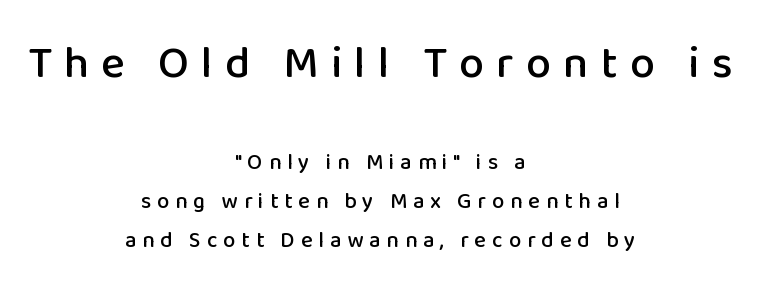
The type family on display is of the sans-serif kind. In terms of letterspacing, this is a distinctly airy, spread setting. Look at the glyph heights: the upper group is clearly the bigger setting. Vertical strokes here are truly vertical. Each letter keeps its own natural width here, so spacing adapts to shape. Neither beginnings nor endings align; midpoints do.
